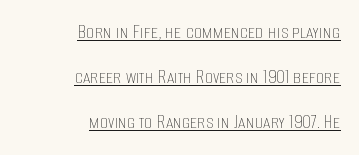
Unbolded letterforms with no extra heft. The specimen includes a rule beneath the text block's lines. The paragraph has a hard right edge and a soft left edge. The gaps between neighbouring characters are ordinary and unremarkable. Compared with typical paragraphs, the rows here are farther apart. It's the straight-up-and-down kind of type.
